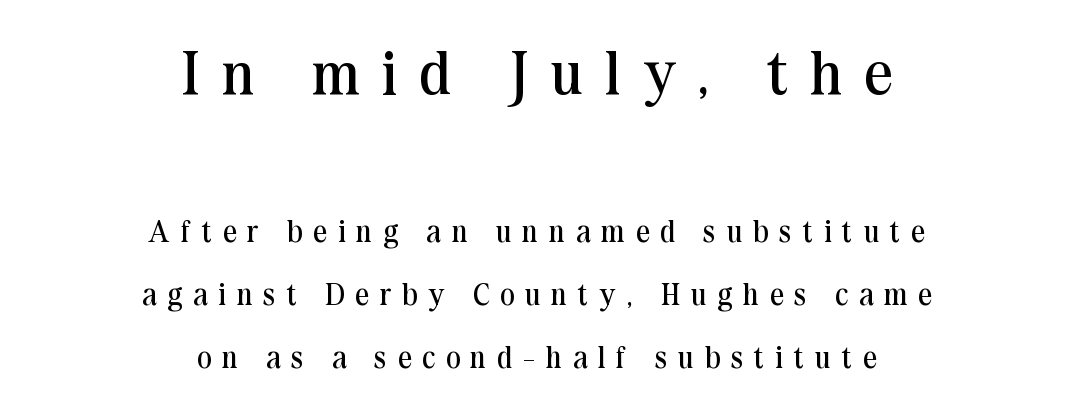
Q: Is the text bold? A: No.
Q: Is the text italic (slanted)? A: No, it is upright.
Q: Is the typeface a serif or a sans-serif typeface? A: Serif.
Q: Is the text underlined? A: No.
Q: How is the paragraph aligned? A: Centered.
Q: Is the spacing between letters normal or unusually wide? A: Unusually wide.
Q: Is the spacing between lines tight, normal or loose? A: Loose.
Q: Which block of text is set in a larger size, the first (top) or the second (bottom)? A: The first (top) one.
Q: Width (condensed, normal, or wide)? A: Normal.
Q: Stroke contrast? A: Medium.
Q: x-height? A: Medium.
Q: Monospaced? A: No.
